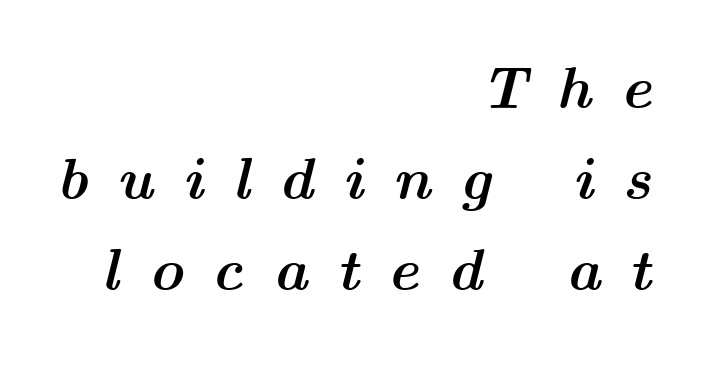
The face used here is proportionally spaced, like ordinary book or web type. Regarding leading, the lines here are spaced in the standard way. Does extra space separate the letters? Yes, quite a lot of it. Honestly, there is no underline to notice here at all. Compared with an ordinary text face, these strokes are far heavier — a full bold.
